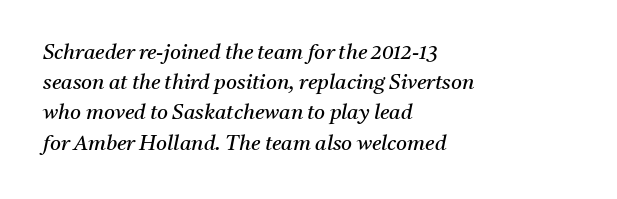
Q: Is the text bold? A: No.
Q: Is the text italic (slanted)? A: Yes, it leans right by about 11 degrees.
Q: Is the text underlined? A: No.
Q: How is the paragraph aligned? A: Left-aligned.
Q: Is the spacing between letters normal or unusually wide? A: Normal.
Q: Is the spacing between lines tight, normal or loose? A: Normal.
